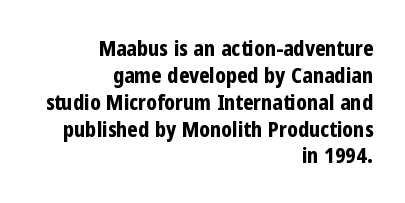
The image shows 22 px bold type, upright; set right-aligned, line spacing 1.22x, normal letter spacing, not underlined.
